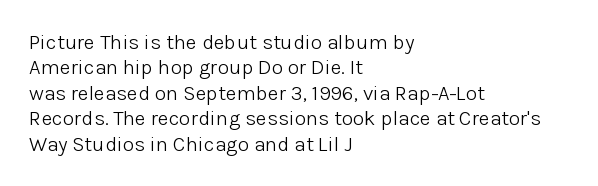
The image shows 21 px text type, upright; set left-aligned, line spacing 1.21x, normal letter spacing, not underlined.
